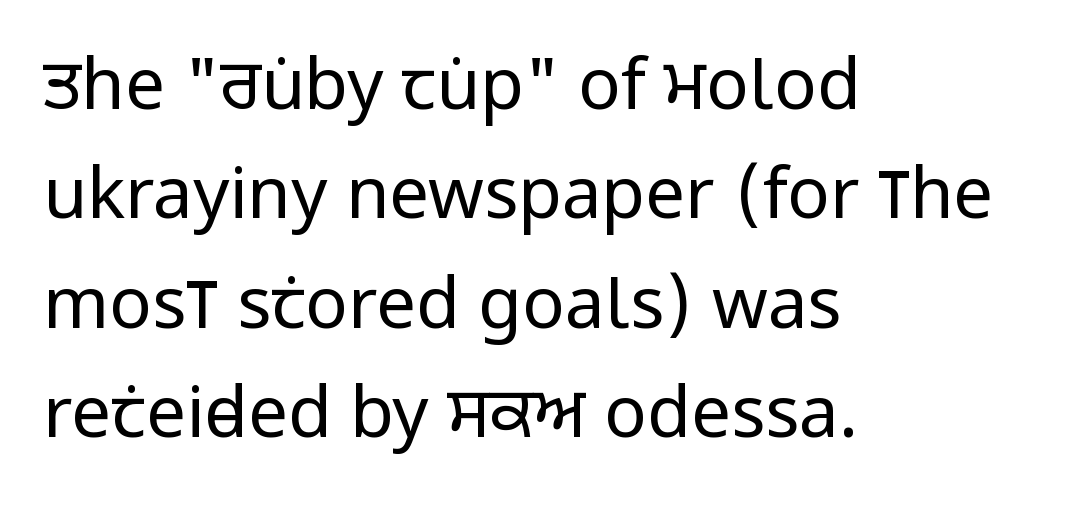
The typography opts for an upright posture over an oblique one. Underlining? Definitely not there. The typesetter chose a ragged-right arrangement here. The weight tops out at a normal text grade. Does the leading feel generous? No, just average.
